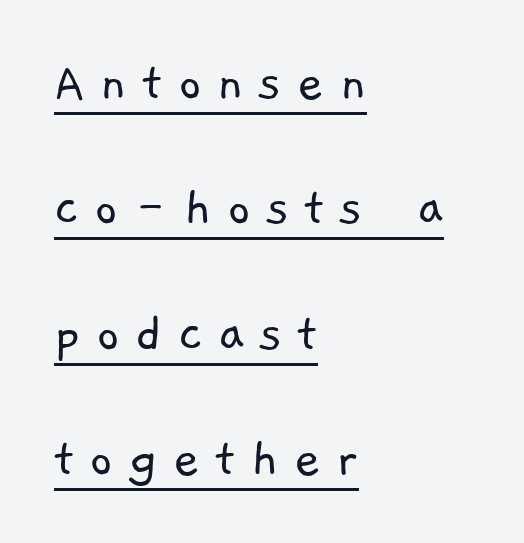
Q: Is the text bold? A: No.
Q: Is the typeface a serif or a sans-serif typeface? A: Sans-serif.
Q: Is the text underlined? A: Yes.
Q: How is the paragraph aligned? A: Left-aligned.
Q: Is the spacing between letters normal or unusually wide? A: Unusually wide.
Q: Is the spacing between lines tight, normal or loose? A: Loose.
Q: Width (condensed, normal, or wide)? A: Normal.
Q: Stroke contrast? A: Low.
Q: x-height? A: Medium.
Q: Monospaced? A: No.
